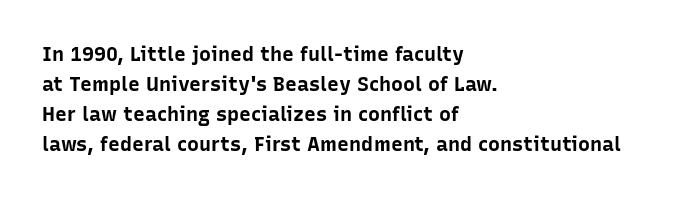
Q: Is the text bold? A: Yes.
Q: Is the text italic (slanted)? A: No, it is upright.
Q: Is the text underlined? A: No.
Q: How is the paragraph aligned? A: Left-aligned.
Q: Is the spacing between letters normal or unusually wide? A: Normal.
Q: Is the spacing between lines tight, normal or loose? A: Normal.
